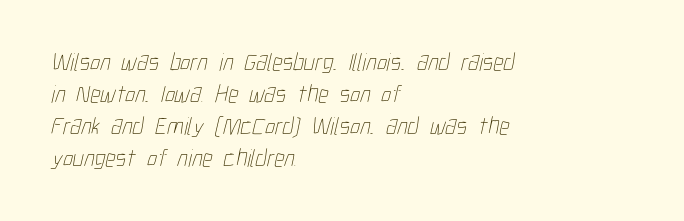
Q: Is the text bold? A: No.
Q: Is the text underlined? A: No.
Q: How is the paragraph aligned? A: Left-aligned.
Q: Is the spacing between letters normal or unusually wide? A: Normal.
Q: Is the spacing between lines tight, normal or loose? A: Normal.
